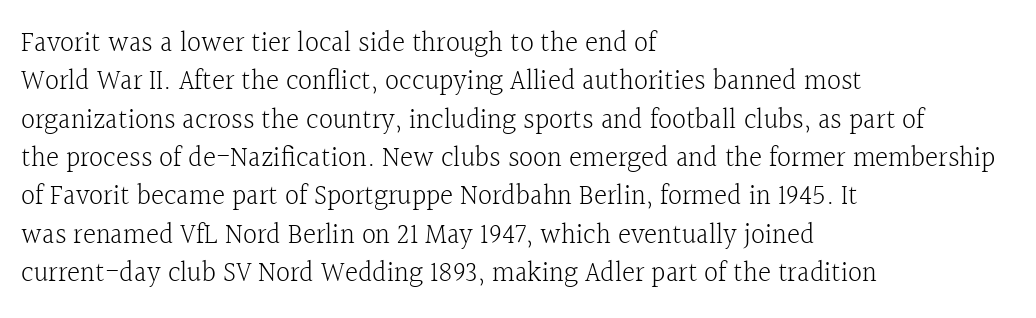
The letters stand upright; this is a roman face. Successive baselines arrive at the customary interval. Each letter keeps its own natural width here, so spacing adapts to shape. The passage shown is typeset with a serif family.
